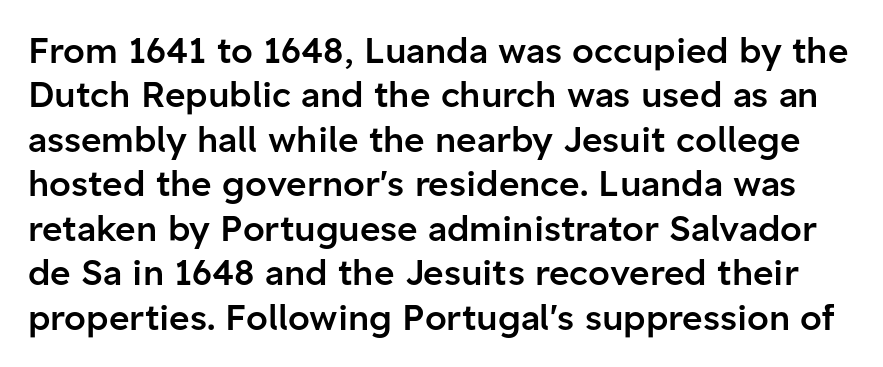
Q: Is the text bold? A: Semi-bold.
Q: Is the text italic (slanted)? A: No, it is upright.
Q: Is the typeface a serif or a sans-serif typeface? A: Sans-serif.
Q: Is the text underlined? A: No.
Q: Is the spacing between letters normal or unusually wide? A: Normal.
Q: Is the spacing between lines tight, normal or loose? A: Normal.
Q: Width (condensed, normal, or wide)? A: Normal.
Q: Stroke contrast? A: Low.
Q: x-height? A: Medium.
Q: Monospaced? A: No.
